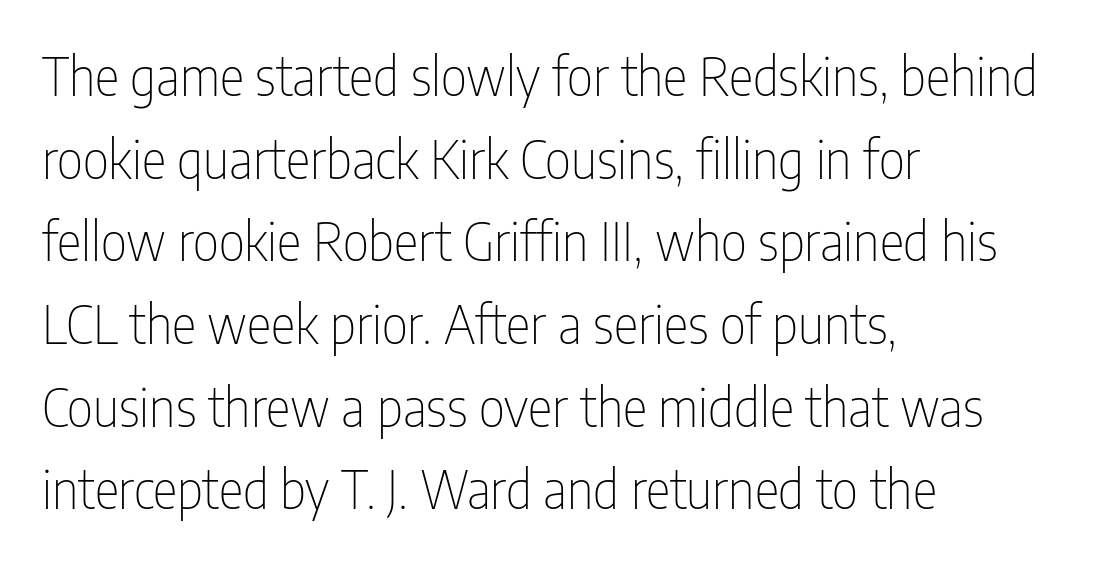
Between one letter and the next there's only the usual sliver of space. Does the copy run flush right? No — it runs flush left. A normal amount of white space separates one row of letters from the next. The words here are not underlined.
